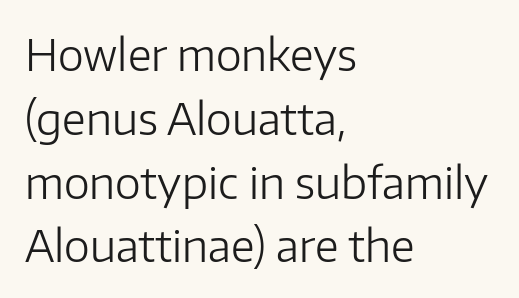
Descenders are the only things crossing below the line. This sample uses plain, unmodified letter spacing. Spacing verdict: proportional, widths tailored to each character. A typesetter would mark this as roman, not italic. In CSS terms this would be text-align: left.
